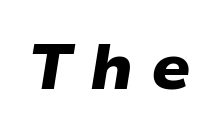
The rendering inserts visible extra space after every character. The lettering tilts uniformly, giving the passage an italic look. The glyphs have the mass of a bold cut. Rule under the text: the space is simply empty.
